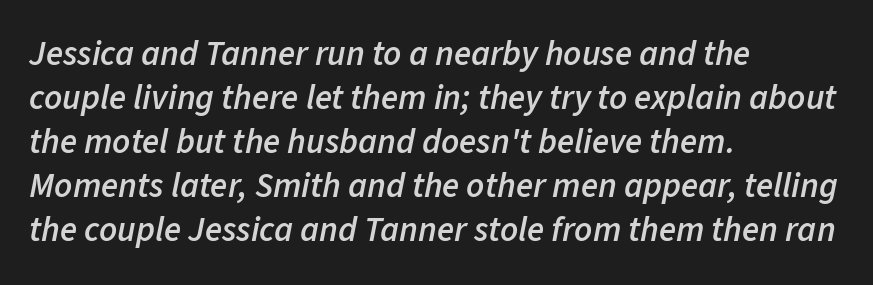
The image shows 35 px semibold type, italic (leaning right); set left-aligned, normal line spacing (1.26x), normal letter spacing, not underlined; low stroke contrast and a medium x-height.
